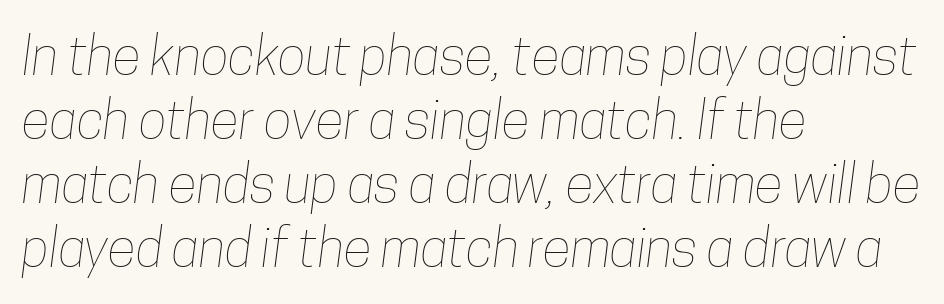
The image shows 53 px thin, condensed type; set left-aligned, line spacing 1.21x, normal letter spacing, not underlined; low stroke contrast and a medium x-height.
